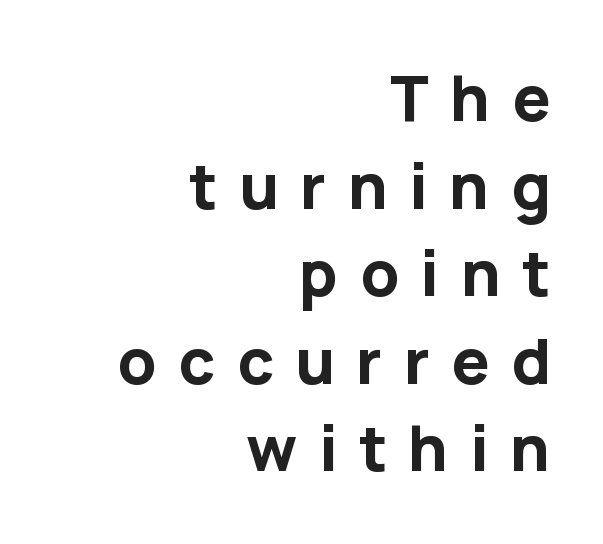
The image shows 63 px bold sans-serif type, upright; set right-aligned, normal line spacing (1.39x), unusually wide letter spacing (+0.34 em), not underlined; low stroke contrast and a medium x-height.
